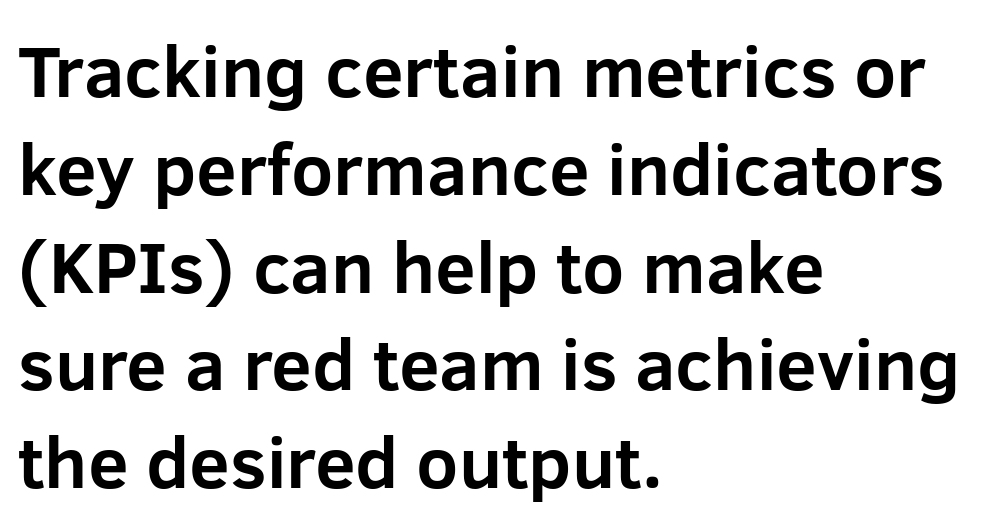
Q: Is the text bold? A: Yes.
Q: Is the text italic (slanted)? A: No, it is upright.
Q: Is the typeface a serif or a sans-serif typeface? A: Sans-serif.
Q: Is the text underlined? A: No.
Q: How is the paragraph aligned? A: Left-aligned.
Q: Is the spacing between letters normal or unusually wide? A: Normal.
Q: Is the spacing between lines tight, normal or loose? A: Normal.
Q: Width (condensed, normal, or wide)? A: Normal.
Q: Stroke contrast? A: Low.
Q: x-height? A: Medium.
Q: Monospaced? A: No.
